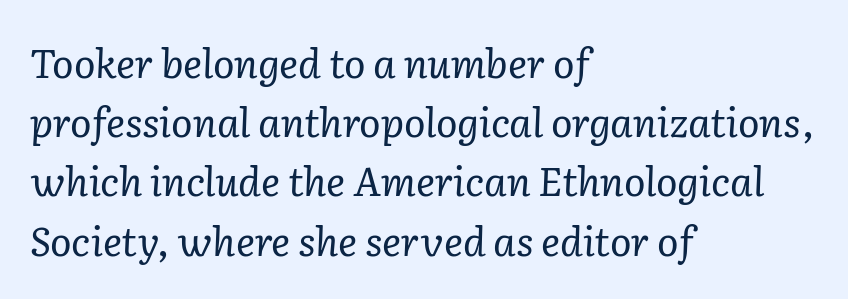
Q: Is the text bold? A: No.
Q: Is the text italic (slanted)? A: Yes, it leans right by about 2 degrees.
Q: Is the typeface a serif or a sans-serif typeface? A: Serif.
Q: Is the text underlined? A: No.
Q: How is the paragraph aligned? A: Left-aligned.
Q: Is the spacing between letters normal or unusually wide? A: Normal.
Q: Is the spacing between lines tight, normal or loose? A: Normal.
Q: Width (condensed, normal, or wide)? A: Normal.
Q: Stroke contrast? A: Low.
Q: x-height? A: Medium.
Q: Monospaced? A: No.
